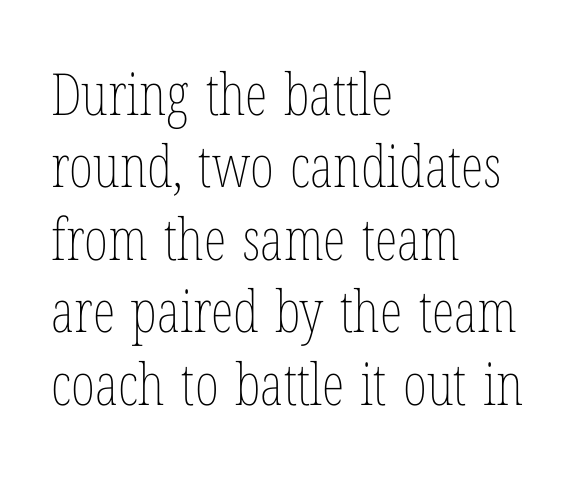
Q: Is the text bold? A: No.
Q: Is the text italic (slanted)? A: No, it is upright.
Q: Is the text underlined? A: No.
Q: How is the paragraph aligned? A: Left-aligned.
Q: Is the spacing between letters normal or unusually wide? A: Normal.
Q: Is the spacing between lines tight, normal or loose? A: Normal.
Q: Width (condensed, normal, or wide)? A: Condensed.
Q: Stroke contrast? A: Low.
Q: x-height? A: Medium.
Q: Monospaced? A: No.
